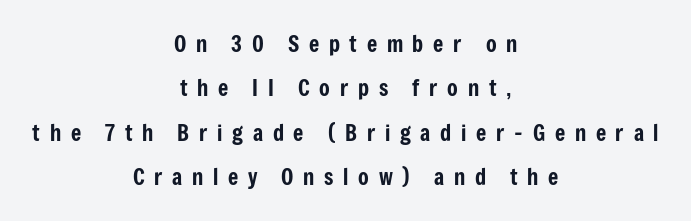
The image shows 22 px text type, upright; set centered, loose line spacing (2.02x), unusually wide letter spacing (+0.44 em), not underlined.
